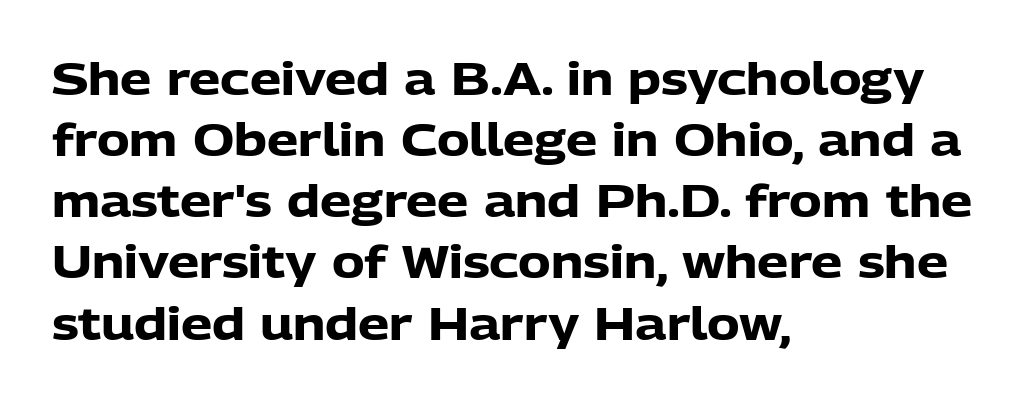
{"serif": "no", "italic": "no", "bold": "yes", "weight": "heavy", "width": "normal", "stroke_contrast": "low", "x_height": "medium", "monospaced": "no", "underline": "no", "align": "left", "line_spacing": "normal", "line_spacing_ratio": 1.39, "letter_spacing": "normal", "letter_spacing_em": 0.0, "glyph_px": 44}
